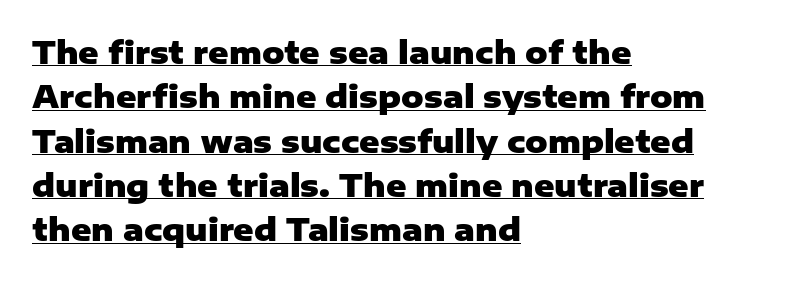
Compared with a centered layout, this one pins lines to the left instead. Regarding leading, the lines here are spaced in the standard way. The letters stand straight up with perfectly vertical stems. Here the designer chose a conventional face with non-uniform glyph widths. You'd pick this weight for a headline — it's a proper bold. Looks like someone drew a line under every word here.
